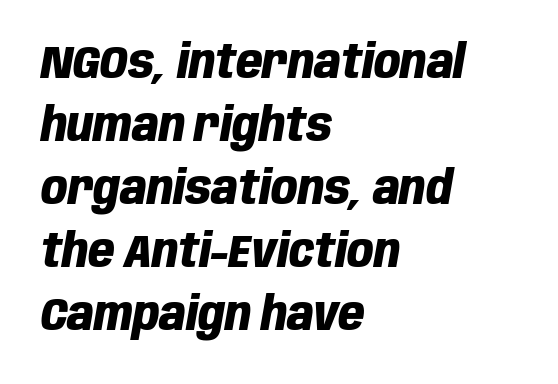
Pretty heavy lettering here — definitely bold. Students, observe: this is what conventionally led text looks like. Spacing verdict: proportional, widths tailored to each character. The baseline area is clear. This sample uses an oblique cut, with every glyph tilted off the vertical.
